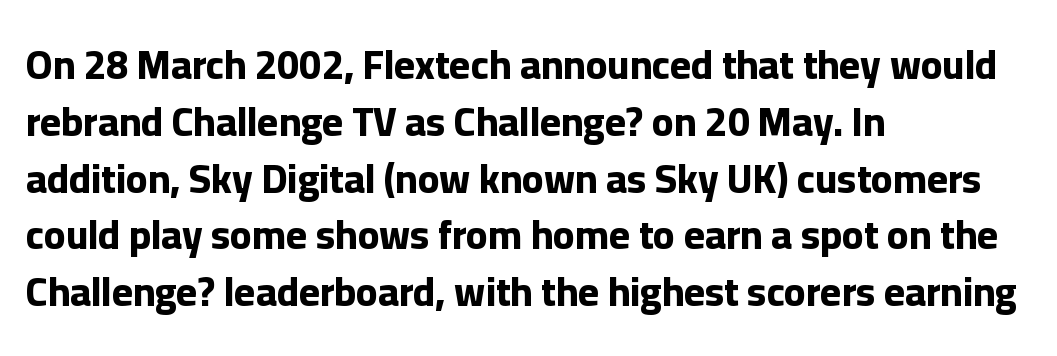
{"serif": "no", "italic": "no", "bold": "yes", "weight": "bold", "width": "normal", "stroke_contrast": "low", "x_height": "medium", "monospaced": "no", "underline": "no", "align": "left", "line_spacing": "normal", "line_spacing_ratio": 1.42, "letter_spacing": "normal", "letter_spacing_em": 0.0, "glyph_px": 40}
